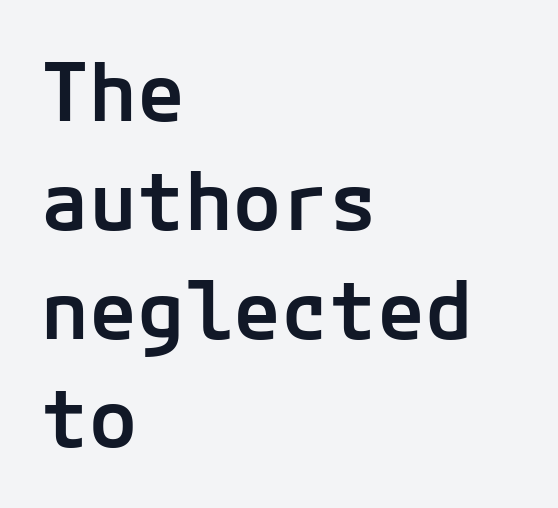
The image shows 80 px semibold sans-serif type, upright; set left-aligned, normal line spacing (1.36x), normal letter spacing, not underlined; low stroke contrast and a medium x-height.
